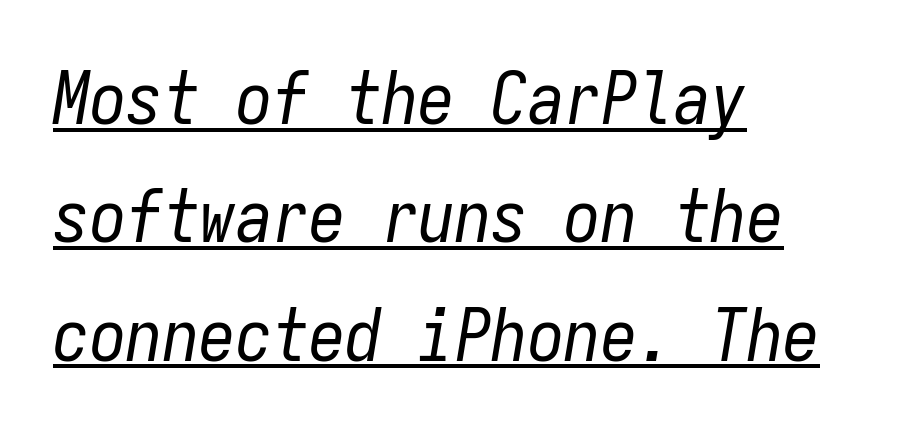
{"italic": "yes", "lean": "right", "slant_degrees": 9, "bold": "no", "weight": "regular", "width": "condensed", "stroke_contrast": "low", "x_height": "medium", "monospaced": "yes", "underline": "yes", "align": "left", "line_spacing": "normal", "line_spacing_ratio": 1.62, "letter_spacing": "normal", "letter_spacing_em": 0.0, "glyph_px": 73}
